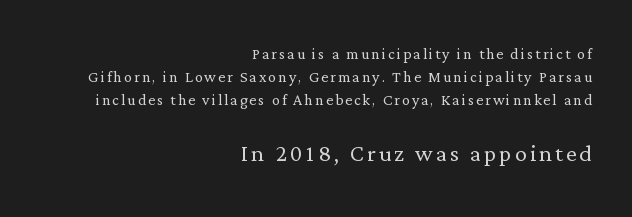
{"serif": "yes", "italic": "no", "bold": "no", "weight": "light", "width": "normal", "stroke_contrast": "low", "x_height": "medium", "monospaced": "no", "underline": "no", "align": "right", "line_spacing": "tight", "line_spacing_ratio": 1.14, "larger_block": "second", "size_ratio": 1.5, "glyph_px": 30}
